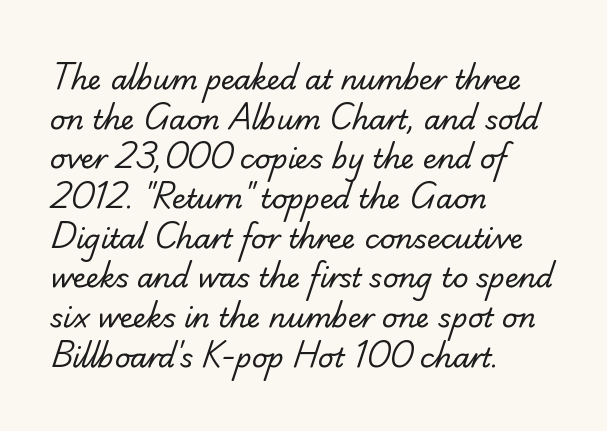
The image shows 27 px text type; set left-aligned, normal line spacing (1.47x), normal letter spacing, not underlined.
